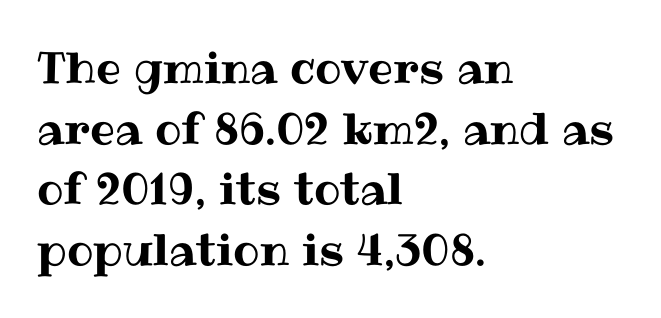
The image shows 44 px text type, upright; set left-aligned, normal line spacing (1.38x), normal letter spacing, not underlined; medium stroke contrast and a medium x-height.
